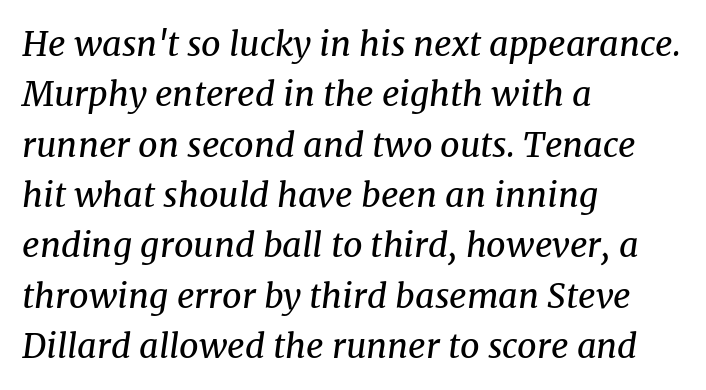
Q: Is the text bold? A: No.
Q: Is the text italic (slanted)? A: Yes, it leans right by about 8 degrees.
Q: Is the typeface a serif or a sans-serif typeface? A: Serif.
Q: Is the text underlined? A: No.
Q: How is the paragraph aligned? A: Left-aligned.
Q: Is the spacing between letters normal or unusually wide? A: Normal.
Q: Is the spacing between lines tight, normal or loose? A: Normal.
Q: Width (condensed, normal, or wide)? A: Normal.
Q: Stroke contrast? A: Medium.
Q: x-height? A: Medium.
Q: Monospaced? A: No.
